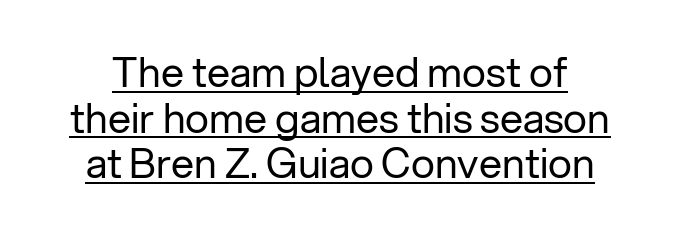
The horizontal fit of the characters is conventional and even. These lines are rendered in a variable-pitch font. Are there feet on the stems? There aren't — it's a sans. Tall strokes in this sample are plumb rather than angled. The letterforms sit at book weight or below.
